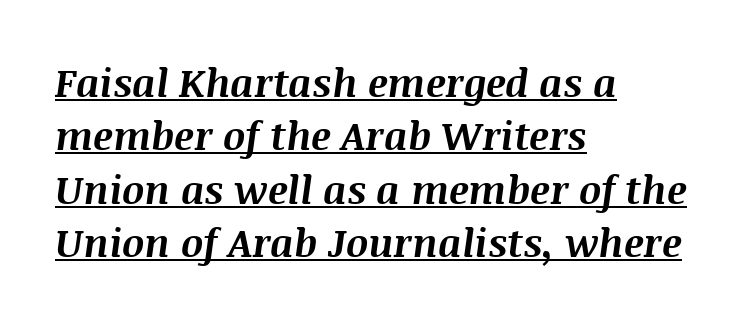
{"italic": "yes", "lean": "right", "slant_degrees": 8, "bold": "yes", "weight": "bold", "width": "normal", "stroke_contrast": "medium", "x_height": "large", "monospaced": "no", "underline": "yes", "align": "left", "line_spacing": "normal", "line_spacing_ratio": 1.37, "letter_spacing": "normal", "letter_spacing_em": 0.0, "glyph_px": 39}
